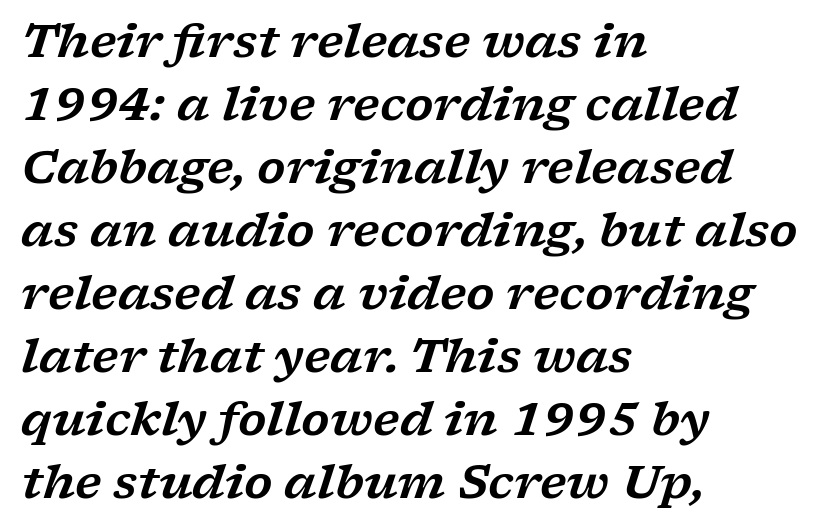
Q: Is the text italic (slanted)? A: Yes, it leans right by about 17 degrees.
Q: Is the typeface a serif or a sans-serif typeface? A: Serif.
Q: Is the text underlined? A: No.
Q: How is the paragraph aligned? A: Left-aligned.
Q: Is the spacing between letters normal or unusually wide? A: Normal.
Q: Is the spacing between lines tight, normal or loose? A: Normal.
Q: Width (condensed, normal, or wide)? A: Wide.
Q: Stroke contrast? A: Low.
Q: x-height? A: Medium.
Q: Monospaced? A: No.
